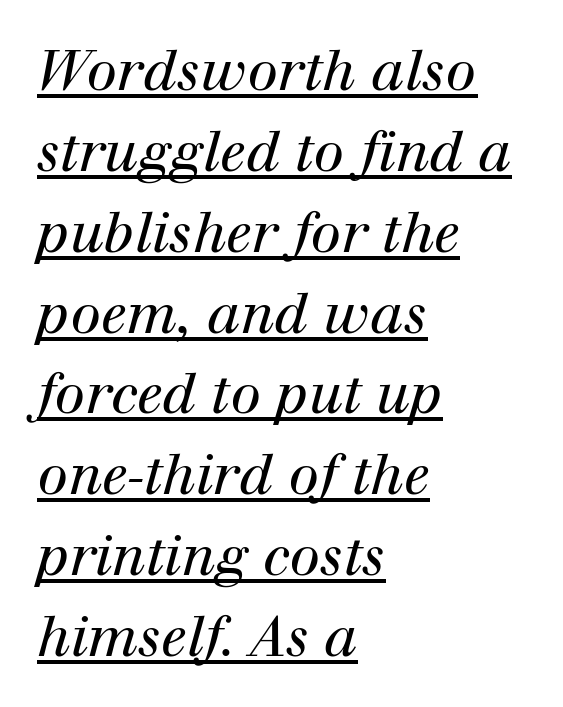
{"serif": "yes", "italic": "yes", "lean": "right", "slant_degrees": 12, "bold": "no", "weight": "regular", "width": "normal", "stroke_contrast": "high", "x_height": "medium", "monospaced": "no", "underline": "yes", "align": "left", "line_spacing": "normal", "line_spacing_ratio": 1.47, "letter_spacing": "normal", "letter_spacing_em": 0.0, "glyph_px": 55}
